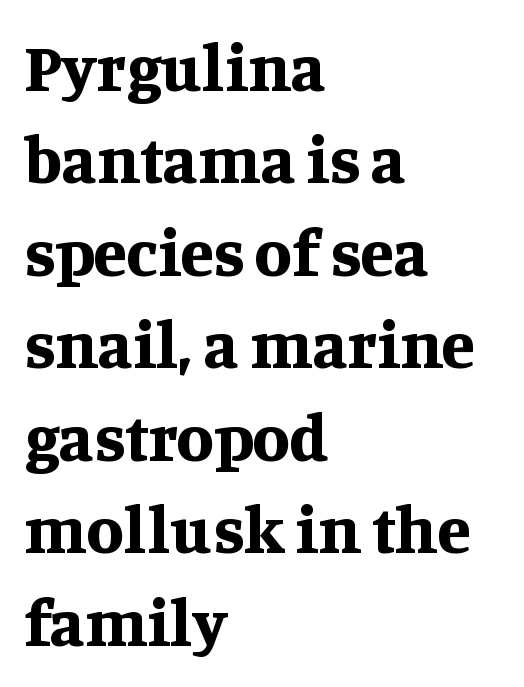
{"serif": "yes", "italic": "no", "bold": "yes", "weight": "bold", "width": "normal", "stroke_contrast": "medium", "x_height": "large", "monospaced": "no", "underline": "no", "align": "left", "line_spacing": "normal", "line_spacing_ratio": 1.36, "letter_spacing": "normal", "letter_spacing_em": 0.0, "glyph_px": 68}
